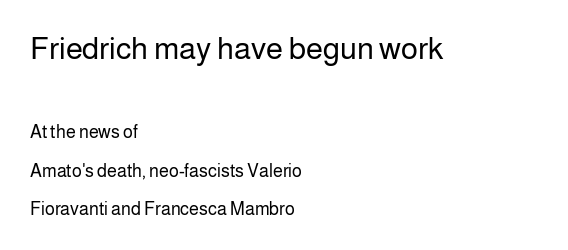
The image shows 31 px regular-weight sans-serif type, upright; set left-aligned, loose line spacing (2.14x), normal letter spacing, not underlined; the first (top) block is 1.72x larger; low stroke contrast and a medium x-height.
